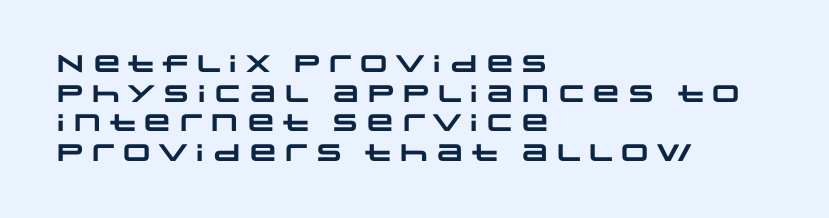
{"bold": "yes", "underline": "no", "align": "left", "line_spacing_ratio": 1.23, "letter_spacing": "normal", "letter_spacing_em": 0.0, "glyph_px": 24}
